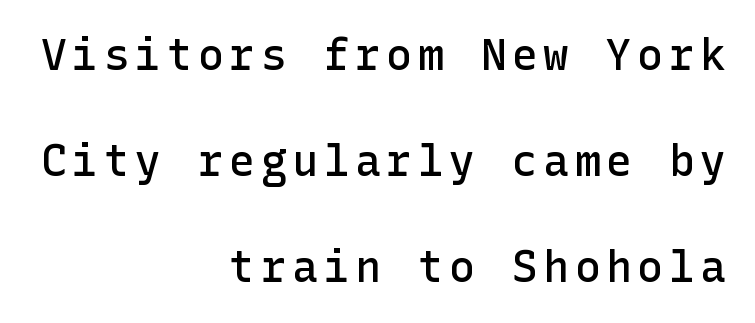
{"serif": "no", "italic": "no", "bold": "semi", "weight": "semibold", "width": "normal", "stroke_contrast": "low", "x_height": "medium", "underline": "no", "align": "right", "line_spacing": "loose", "line_spacing_ratio": 2.47, "glyph_px": 43}
